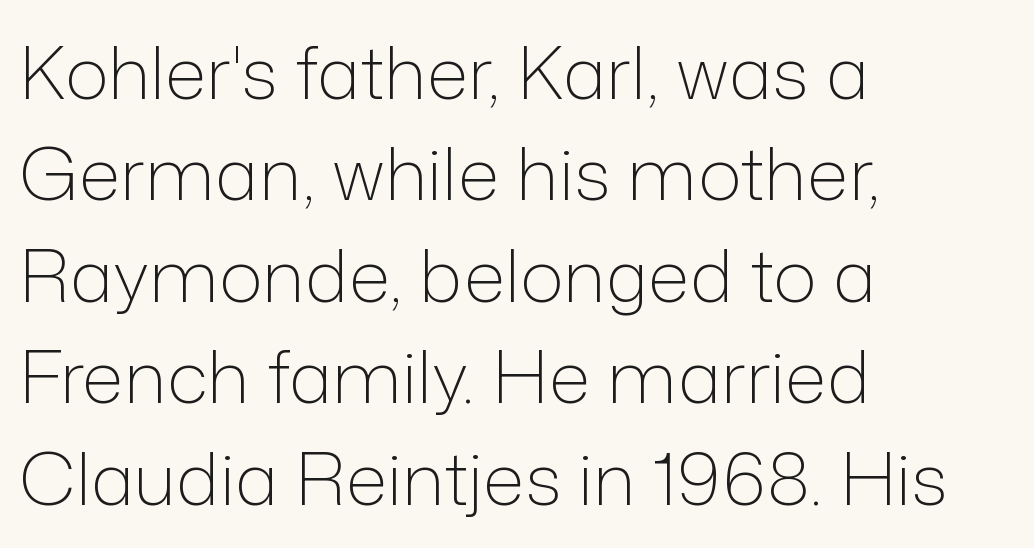
{"serif": "no", "italic": "no", "bold": "no", "weight": "light", "width": "normal", "stroke_contrast": "low", "x_height": "medium", "monospaced": "no", "underline": "no", "align": "left", "line_spacing": "normal", "line_spacing_ratio": 1.39, "letter_spacing": "normal", "letter_spacing_em": 0.0, "glyph_px": 73}
